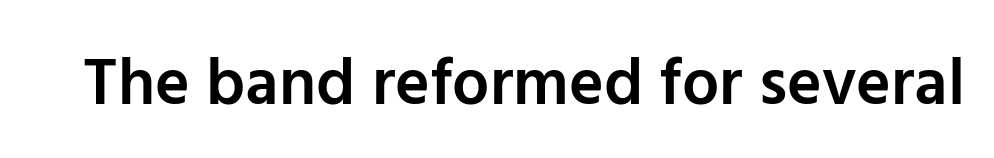
The image shows 66 px semibold sans-serif type, upright; set normal letter spacing, not underlined; low stroke contrast and a medium x-height.
